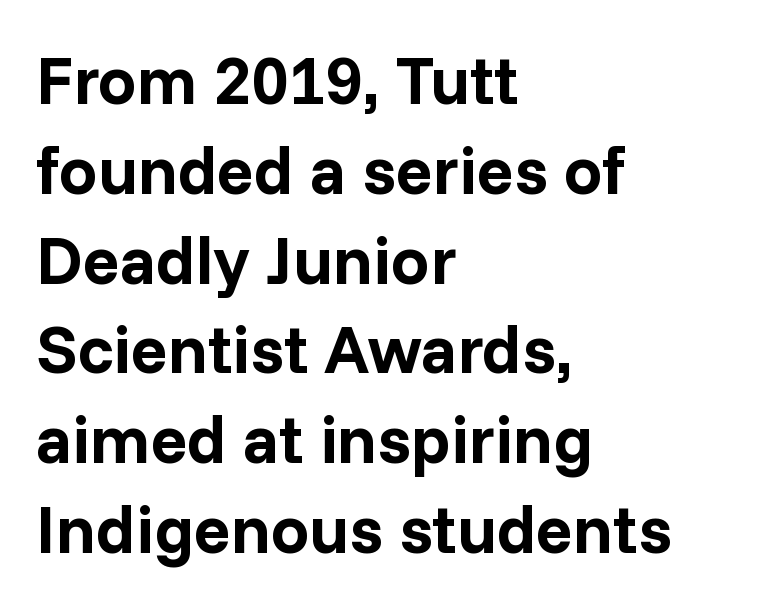
{"serif": "no", "italic": "no", "bold": "yes", "weight": "bold", "width": "normal", "stroke_contrast": "low", "x_height": "medium", "monospaced": "no", "underline": "no", "align": "left", "line_spacing": "normal", "line_spacing_ratio": 1.32, "letter_spacing": "normal", "letter_spacing_em": 0.0, "glyph_px": 68}
